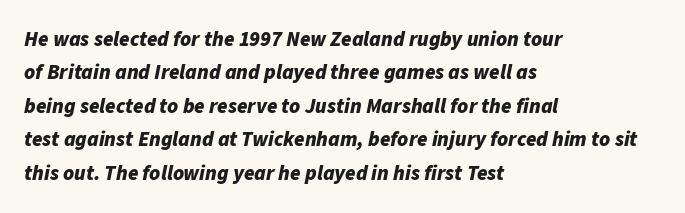
{"italic": "yes", "lean": "right", "slant_degrees": 11, "bold": "yes", "underline": "no", "align": "left", "line_spacing": "normal", "line_spacing_ratio": 1.59, "letter_spacing": "normal", "letter_spacing_em": 0.0, "glyph_px": 21}
